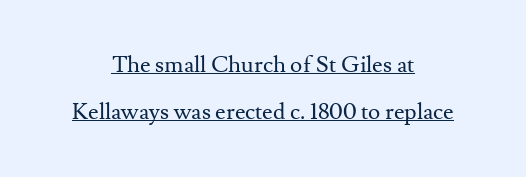
The image shows 23 px text type, upright; set centered, loose line spacing (2.04x), normal letter spacing, underlined.
